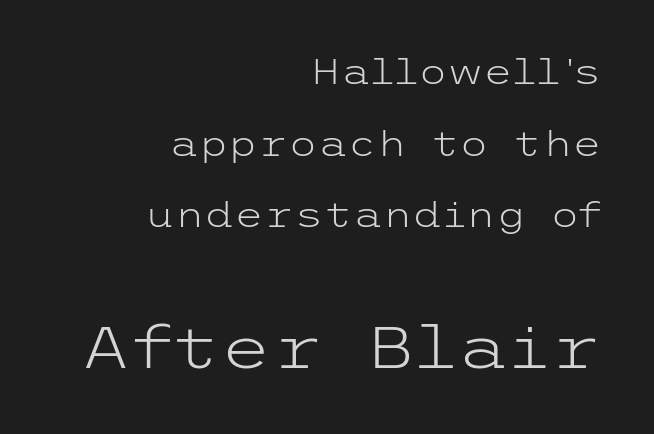
The image shows 59 px light, wide sans-serif type, upright; set right-aligned, loose line spacing (2.11x), normal letter spacing, not underlined; the second (bottom) block is 1.74x larger; low stroke contrast and a medium x-height.
